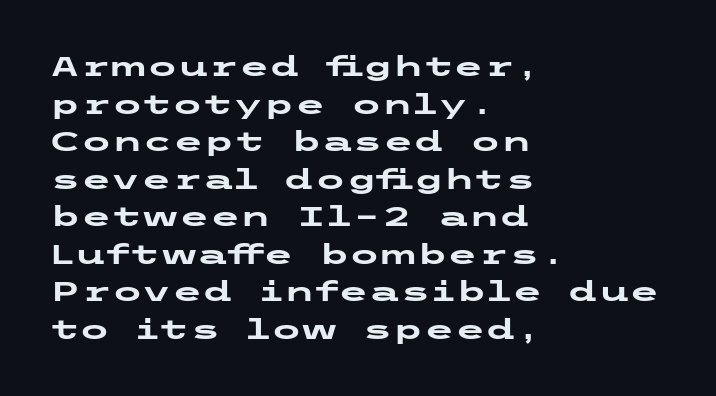
{"serif": "no", "italic": "no", "bold": "yes", "weight": "heavy", "width": "wide", "stroke_contrast": "low", "x_height": "medium", "underline": "no", "align": "left", "line_spacing": "normal", "line_spacing_ratio": 1.34, "letter_spacing": "normal", "letter_spacing_em": 0.0, "glyph_px": 28}
